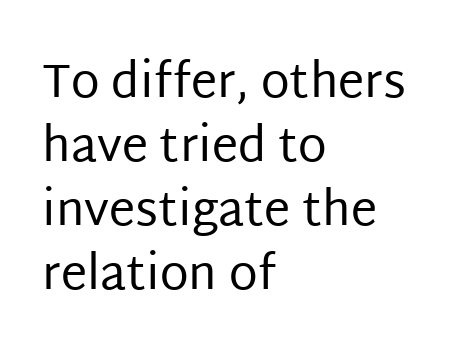
In terms of leading, this rendering sits right in the middle. The face used here is proportionally spaced, like ordinary book or web type. The strokes carry an ordinary text weight at most. You can tell it's not italic because the verticals are truly vertical. The line texture is even and compact thanks to regular tracking. Where is the straight margin? On the left.
